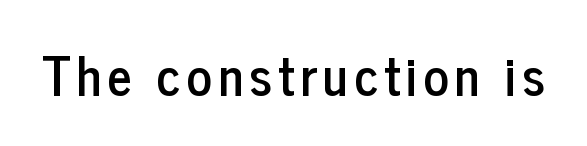
{"serif": "no", "italic": "no", "width": "condensed", "stroke_contrast": "low", "x_height": "medium", "monospaced": "no", "underline": "no", "glyph_px": 53}
